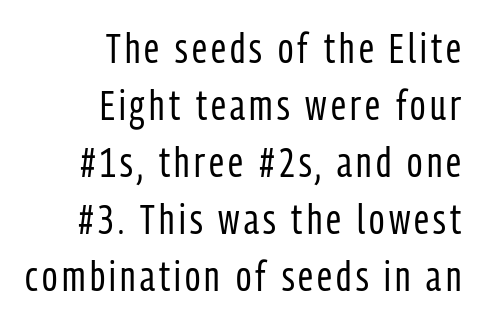
Note the varied advance widths — an 'i' is clearly narrower than an 'm'. The designer went with a sans here, leaving each stem footless. Any mark beneath the type? The region is blank. Reading down the column, the eye jumps a familiar distance to each next line. Notice how the stems are strictly vertical — no italics here.
